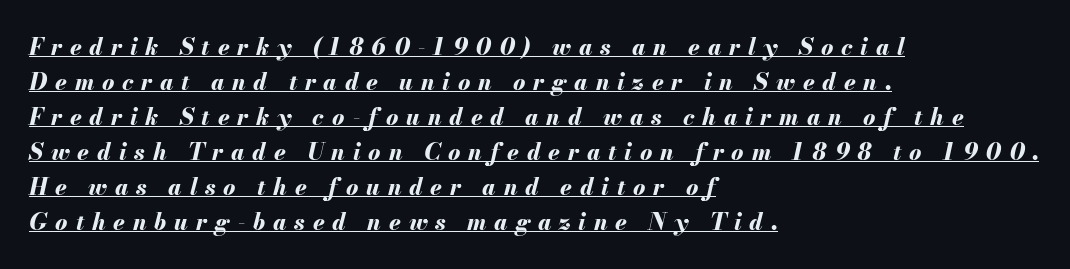
One glance says typical: line gaps are just what's usual. These lines have a slow, spaced-out rhythm from letter to letter. Each glyph is drawn with heavy, bold strokes. Caption: multi-line text, flush left, ragged right. Style check: oblique.
